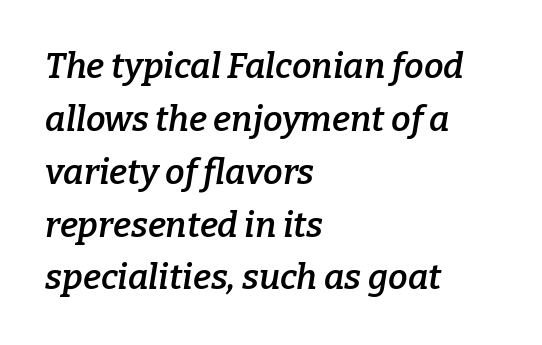
Q: Is the text bold? A: Semi-bold.
Q: Is the text italic (slanted)? A: Yes, it leans right by about 9 degrees.
Q: Is the typeface a serif or a sans-serif typeface? A: Serif.
Q: Is the text underlined? A: No.
Q: How is the paragraph aligned? A: Left-aligned.
Q: Is the spacing between letters normal or unusually wide? A: Normal.
Q: Is the spacing between lines tight, normal or loose? A: Normal.
Q: Width (condensed, normal, or wide)? A: Normal.
Q: Stroke contrast? A: Low.
Q: x-height? A: Medium.
Q: Monospaced? A: No.
